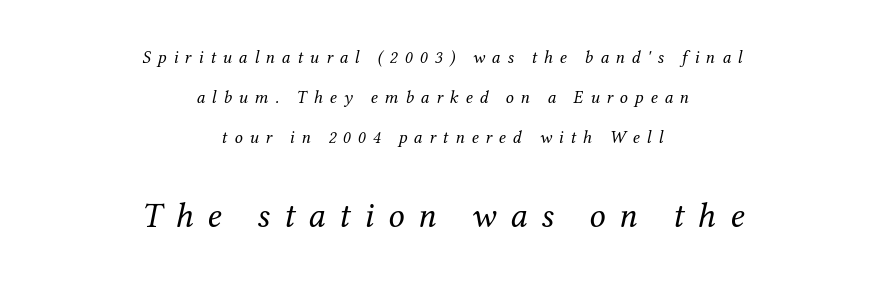
Q: Is the text bold? A: No.
Q: Is the text italic (slanted)? A: Yes, it leans right by about 12 degrees.
Q: Is the typeface a serif or a sans-serif typeface? A: Serif.
Q: Is the text underlined? A: No.
Q: How is the paragraph aligned? A: Centered.
Q: Is the spacing between letters normal or unusually wide? A: Unusually wide.
Q: Is the spacing between lines tight, normal or loose? A: Loose.
Q: Which block of text is set in a larger size, the first (top) or the second (bottom)? A: The second (bottom) one.
Q: Width (condensed, normal, or wide)? A: Normal.
Q: Stroke contrast? A: Medium.
Q: x-height? A: Medium.
Q: Monospaced? A: No.
